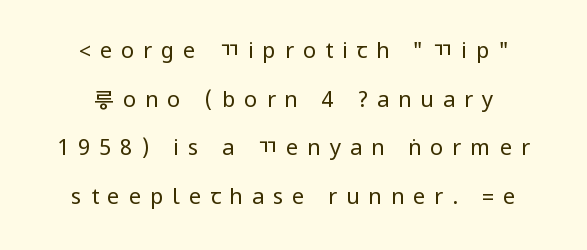
{"italic": "no", "bold": "no", "underline": "no", "align": "center", "line_spacing": "loose", "line_spacing_ratio": 2.21, "letter_spacing": "wide", "letter_spacing_em": 0.4, "glyph_px": 22}
